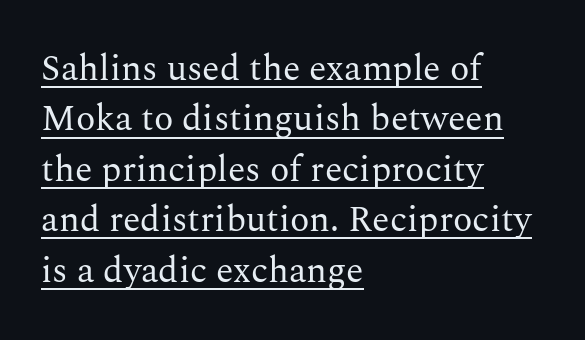
{"serif": "yes", "italic": "no", "bold": "no", "weight": "regular", "width": "normal", "stroke_contrast": "medium", "x_height": "medium", "monospaced": "no", "underline": "yes", "align": "left", "line_spacing": "normal", "line_spacing_ratio": 1.4, "letter_spacing": "normal", "letter_spacing_em": 0.0, "glyph_px": 36}
